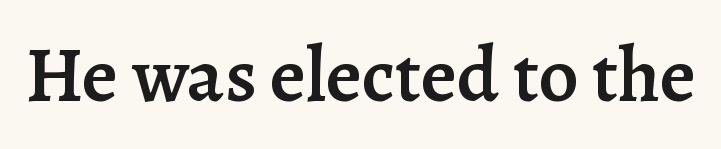
The image shows 78 px semibold serif type, upright; set normal letter spacing, not underlined; low stroke contrast and a medium x-height.
